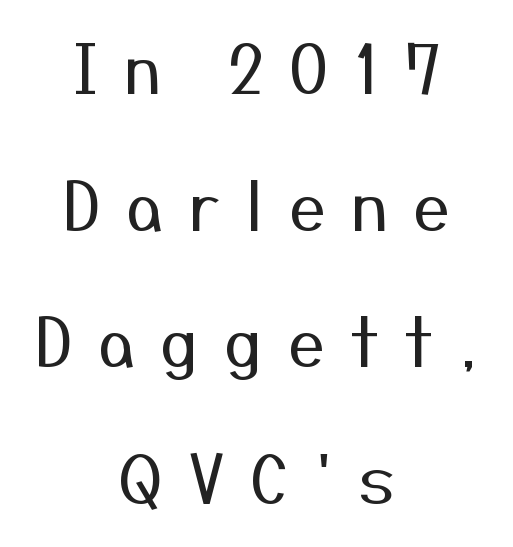
Anything drawn beneath the words? Only blank space. The letters are spread apart with noticeably loose tracking. The leading is generous, giving the passage an open texture. Grotesque or geometric, the face here clearly has no serifs. Here the designer chose a conventional face with non-uniform glyph widths. A quiet, ordinary-to-light weight characterises the typeface.
